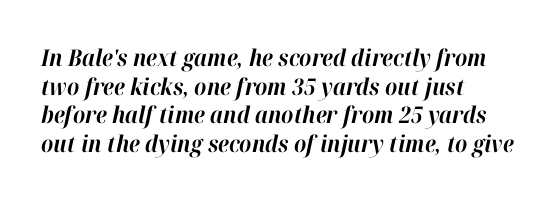
The image shows 23 px bold type, italic (leaning right); set left-aligned, line spacing 1.24x, normal letter spacing, not underlined.
